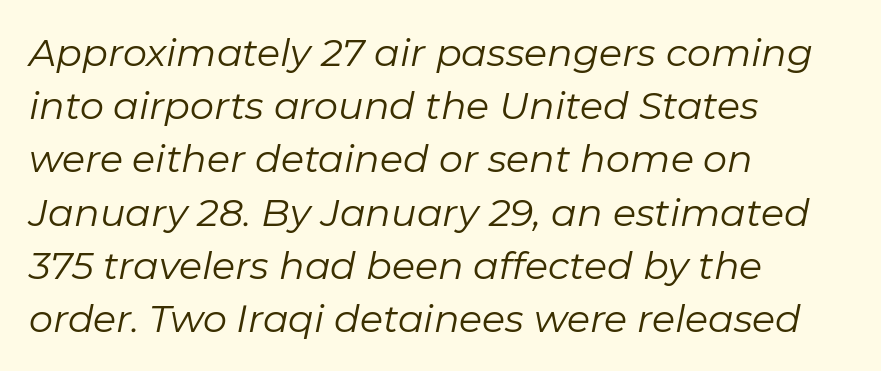
{"italic": "yes", "lean": "right", "slant_degrees": 11, "bold": "no", "weight": "regular", "width": "normal", "stroke_contrast": "low", "x_height": "medium", "monospaced": "no", "underline": "no", "align": "left", "line_spacing": "normal", "line_spacing_ratio": 1.4, "letter_spacing": "normal", "letter_spacing_em": 0.0, "glyph_px": 38}
